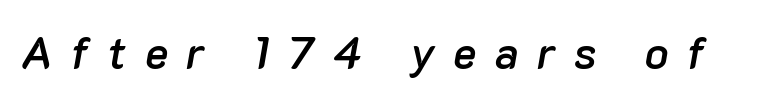
Q: Is the text bold? A: Semi-bold.
Q: Is the text italic (slanted)? A: Yes, it leans right by about 10 degrees.
Q: Is the text underlined? A: No.
Q: Is the spacing between letters normal or unusually wide? A: Unusually wide.
Q: Width (condensed, normal, or wide)? A: Normal.
Q: Stroke contrast? A: Low.
Q: x-height? A: Medium.
Q: Monospaced? A: No.
